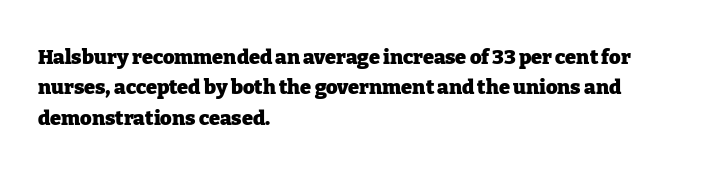
Heavy, bold letterforms. The rendering anchors every line to the left-hand side. The line-height multiplier appears to be the usual default. Style check: upright. There is no visible air inserted between adjacent glyphs. Descenders hang freely into open space.
